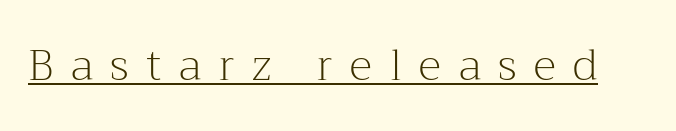
{"serif": "yes", "italic": "no", "bold": "no", "weight": "light", "width": "normal", "stroke_contrast": "medium", "x_height": "medium", "monospaced": "no", "underline": "yes", "letter_spacing": "wide", "letter_spacing_em": 0.41, "glyph_px": 43}
